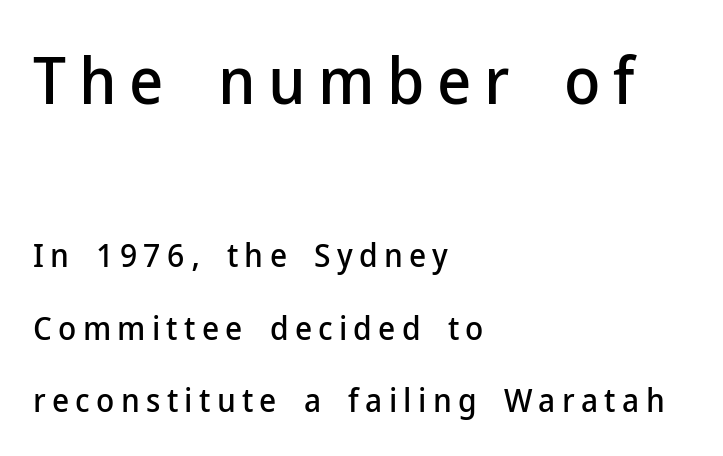
Q: Is the text italic (slanted)? A: No, it is upright.
Q: Is the typeface a serif or a sans-serif typeface? A: Sans-serif.
Q: Is the text underlined? A: No.
Q: How is the paragraph aligned? A: Left-aligned.
Q: Is the spacing between lines tight, normal or loose? A: Loose.
Q: Which block of text is set in a larger size, the first (top) or the second (bottom)? A: The first (top) one.
Q: Width (condensed, normal, or wide)? A: Normal.
Q: Stroke contrast? A: Low.
Q: x-height? A: Medium.
Q: Monospaced? A: No.
